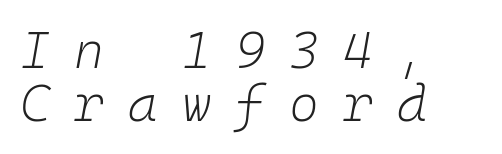
Q: Is the text bold? A: No.
Q: Is the text italic (slanted)? A: Yes, it leans right by about 10 degrees.
Q: Is the text underlined? A: No.
Q: How is the paragraph aligned? A: Left-aligned.
Q: Is the spacing between letters normal or unusually wide? A: Unusually wide.
Q: Is the spacing between lines tight, normal or loose? A: Tight.
Q: Width (condensed, normal, or wide)? A: Normal.
Q: Stroke contrast? A: Low.
Q: x-height? A: Medium.
Q: Monospaced? A: Yes.
